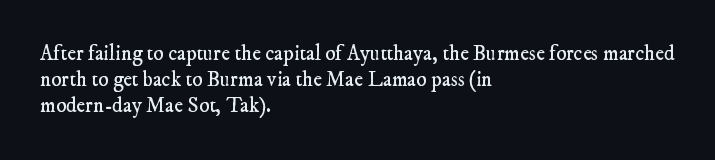
The foot of each line stays bare and open. The characters are drawn with everyday or finer stroke widths. Letter spacing: default. Line beginnings align vertically; line endings do not.
